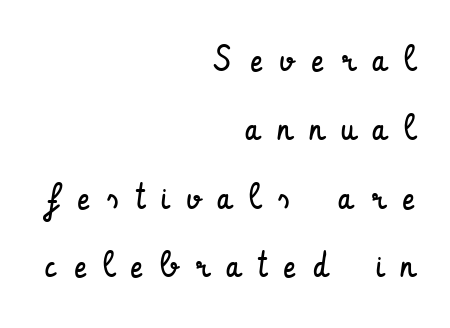
{"serif": "no", "italic": "no", "bold": "no", "weight": "regular", "width": "condensed", "stroke_contrast": "low", "x_height": "small", "monospaced": "no", "underline": "no", "align": "right", "line_spacing": "loose", "line_spacing_ratio": 1.91, "letter_spacing": "wide", "letter_spacing_em": 0.49, "glyph_px": 36}
